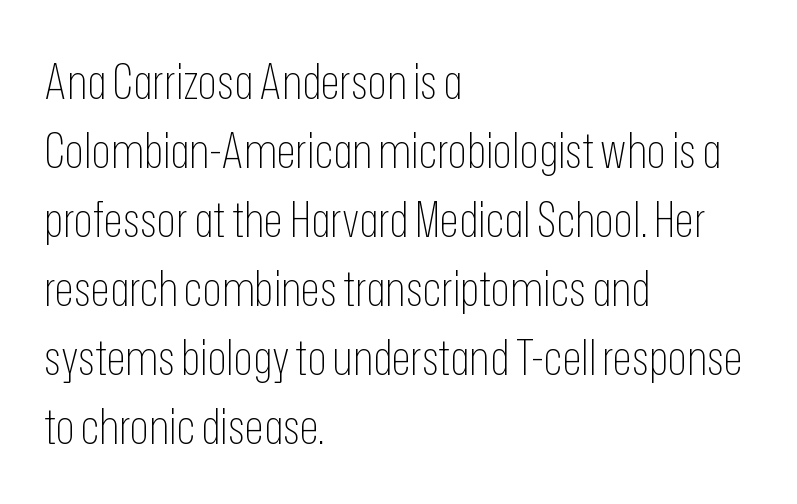
Q: Is the text bold? A: No.
Q: Is the text italic (slanted)? A: No, it is upright.
Q: Is the typeface a serif or a sans-serif typeface? A: Sans-serif.
Q: Is the text underlined? A: No.
Q: How is the paragraph aligned? A: Left-aligned.
Q: Is the spacing between letters normal or unusually wide? A: Normal.
Q: Is the spacing between lines tight, normal or loose? A: Normal.
Q: Width (condensed, normal, or wide)? A: Condensed.
Q: Stroke contrast? A: Low.
Q: x-height? A: Medium.
Q: Monospaced? A: No.
